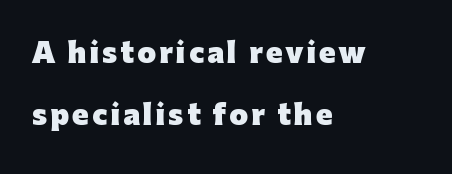
{"italic": "no", "bold": "yes", "underline": "no", "align": "left", "line_spacing": "loose", "line_spacing_ratio": 2.3, "glyph_px": 27}
